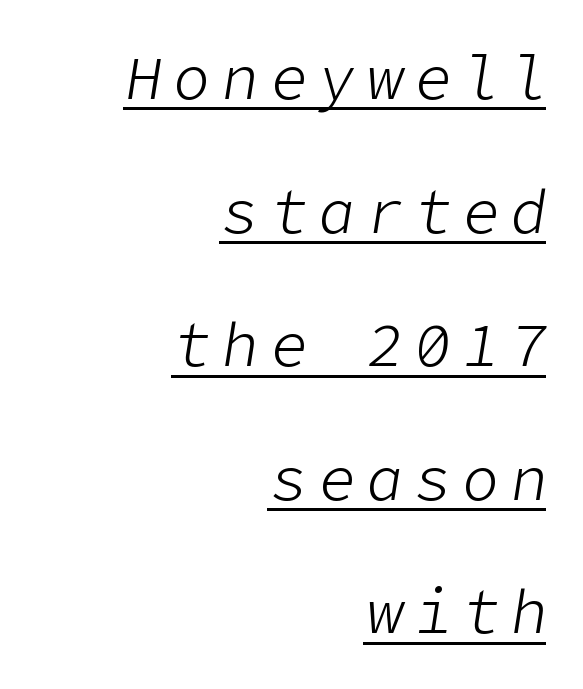
Horizontally, the lines are justified to the trailing edge only. Is the type heavy? It reads as light-to-regular instead. The vertical gap from one line to the next is large. You can tell it's italic because the verticals aren't actually vertical. What decoration does the sample have? An underline.
